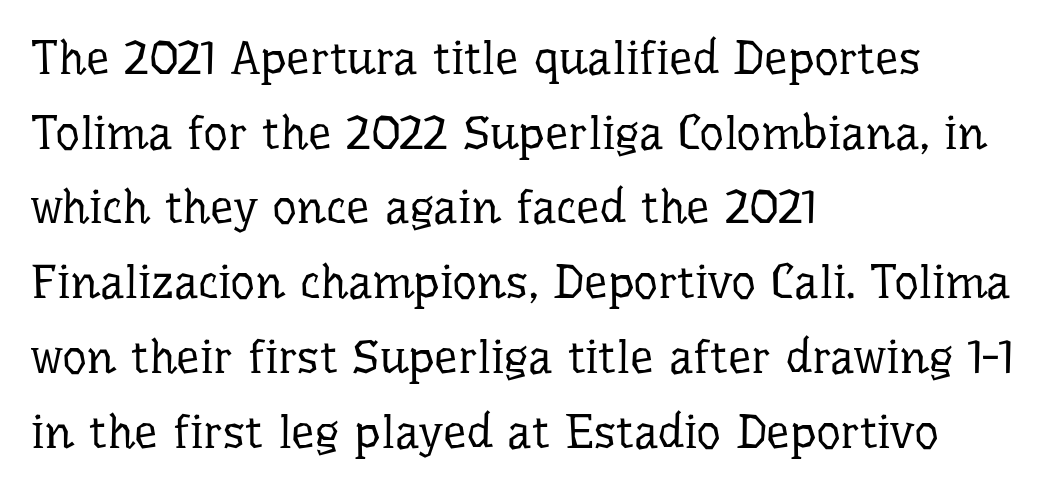
This sample uses a serif face. The strip under each line holds only bare page. The lettering stays uniformly vertical, giving the passage a roman look. Whoever set this chose a conventional vertical rhythm. These lines are set flush left with a ragged right edge. In terms of letterspacing, this is plain default setting.
